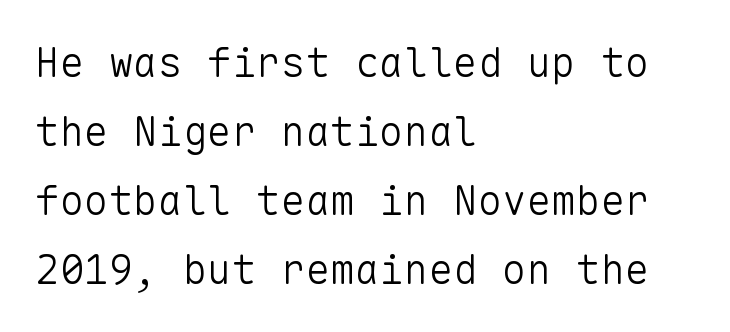
{"serif": "no", "italic": "no", "bold": "no", "weight": "light", "width": "normal", "stroke_contrast": "low", "x_height": "medium", "monospaced": "yes", "underline": "no", "align": "left", "line_spacing": "normal", "line_spacing_ratio": 1.68, "letter_spacing": "normal", "letter_spacing_em": 0.0, "glyph_px": 41}
